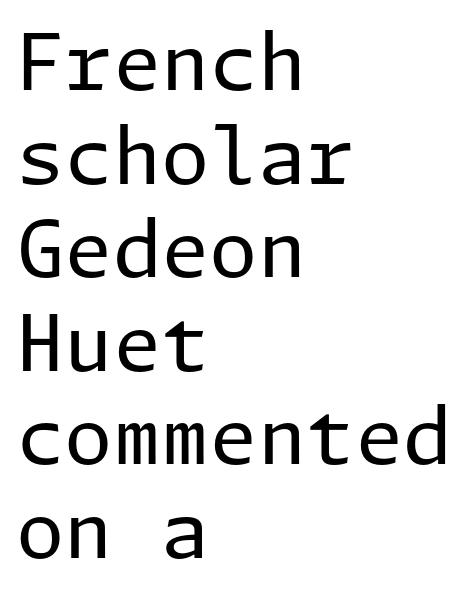
This rendering features lettering with no underline. Here the glyphs are tracked normally, forming tight word shapes. These glyphs show unthickened strokes, regular width or finer. Layout note: lines flush left.
